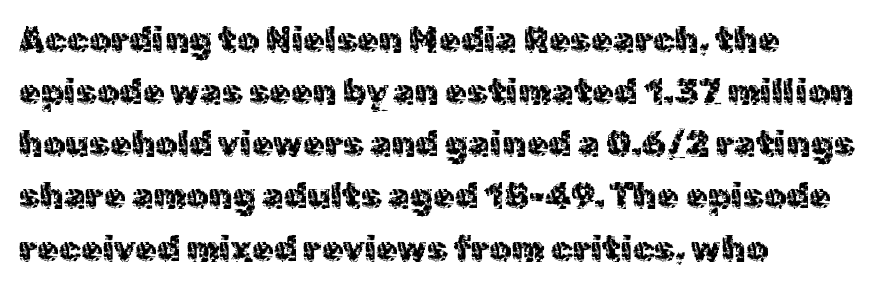
Weight: in the light-to-regular range. Notice how descenders clear the ascenders below comfortably — that's standard leading. The passage shown has conventional tracking throughout. The glyphs are unaccompanied by any horizontal stroke below them.
